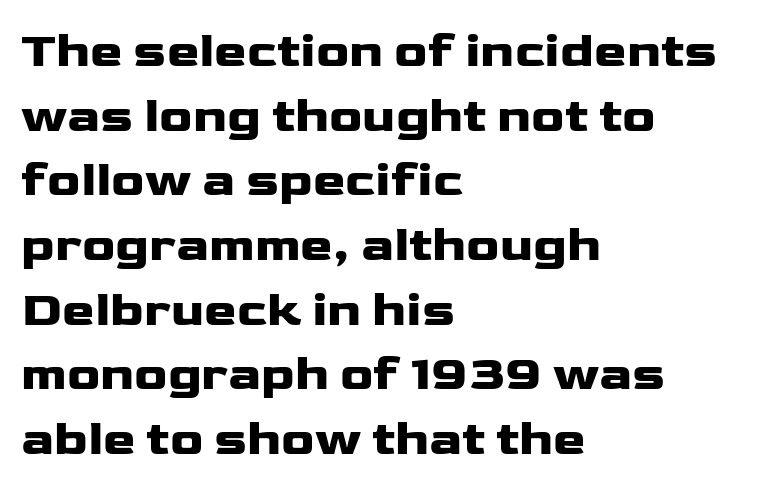
{"serif": "no", "italic": "no", "bold": "yes", "weight": "heavy", "width": "wide", "stroke_contrast": "low", "x_height": "medium", "monospaced": "no", "underline": "no", "align": "left", "line_spacing": "normal", "line_spacing_ratio": 1.32, "letter_spacing": "normal", "letter_spacing_em": 0.0, "glyph_px": 49}
